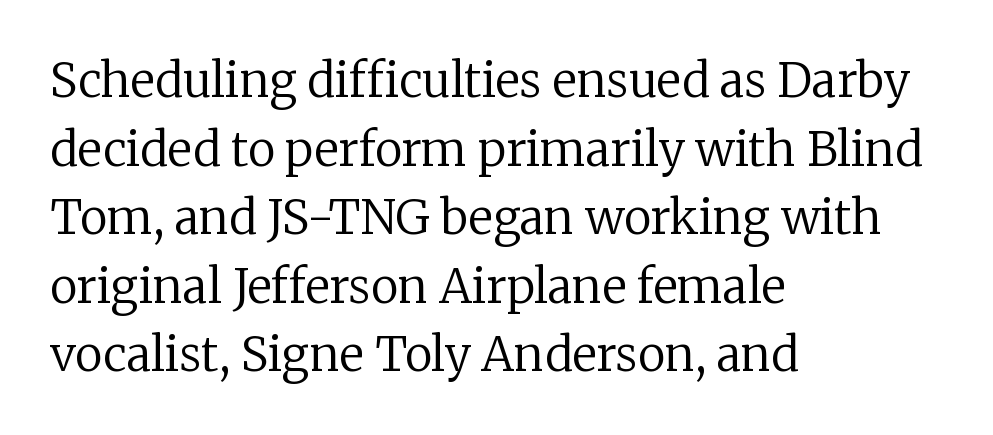
These lines were composed using upright roman letters. Classification — serif. The lines in this sample share a left origin and differ only in where they stop. The line-height multiplier appears to be the usual default. Nobody drew a line under any word here.
